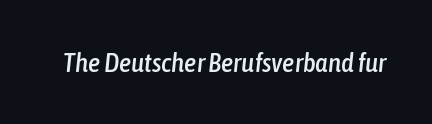
Honestly, there is no underline to notice here at all. Look at the tracking — it's just the regular setting, nothing added. In terms of posture, this sample is oblique.
